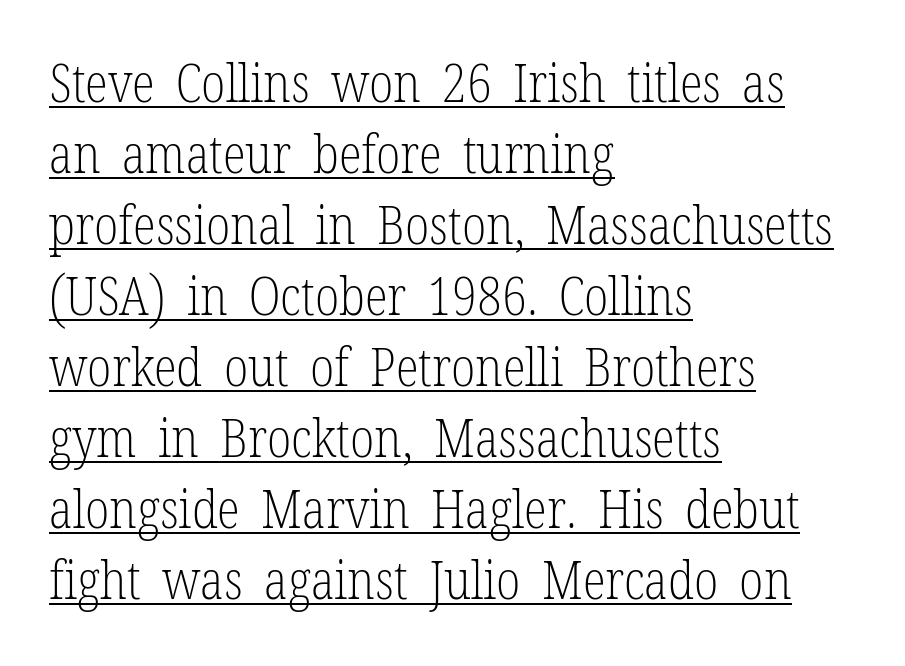
Q: Is the text bold? A: No.
Q: Is the text italic (slanted)? A: No, it is upright.
Q: Is the typeface a serif or a sans-serif typeface? A: Serif.
Q: Is the text underlined? A: Yes.
Q: How is the paragraph aligned? A: Left-aligned.
Q: Is the spacing between letters normal or unusually wide? A: Normal.
Q: Is the spacing between lines tight, normal or loose? A: Normal.
Q: Width (condensed, normal, or wide)? A: Condensed.
Q: Stroke contrast? A: Low.
Q: x-height? A: Medium.
Q: Monospaced? A: No.
